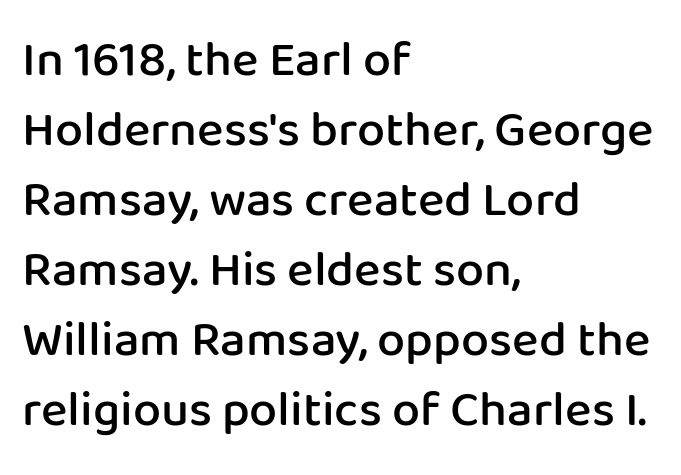
These lines sit exactly where default settings would place them. Nobody touched the tracking dial on this one. The foot of each line stays bare and open. Visually the block forms a straight wall on the left and a jagged coastline on the right. You could not count columns in this text — the font is proportionally spaced. Heft: intermediate — a semibold.
